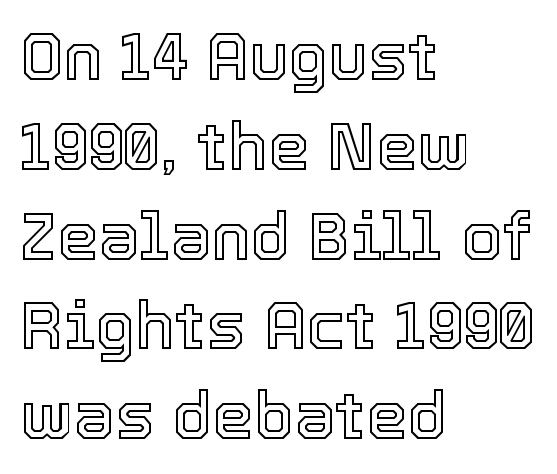
Q: Is the text italic (slanted)? A: No, it is upright.
Q: Is the text underlined? A: No.
Q: How is the paragraph aligned? A: Left-aligned.
Q: Is the spacing between letters normal or unusually wide? A: Normal.
Q: Is the spacing between lines tight, normal or loose? A: Normal.
Q: Width (condensed, normal, or wide)? A: Normal.
Q: x-height? A: Medium.
Q: Monospaced? A: No.
